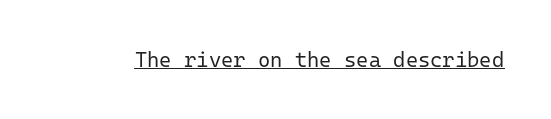
{"italic": "no", "bold": "no", "underline": "yes", "letter_spacing": "normal", "letter_spacing_em": 0.0, "glyph_px": 21}
